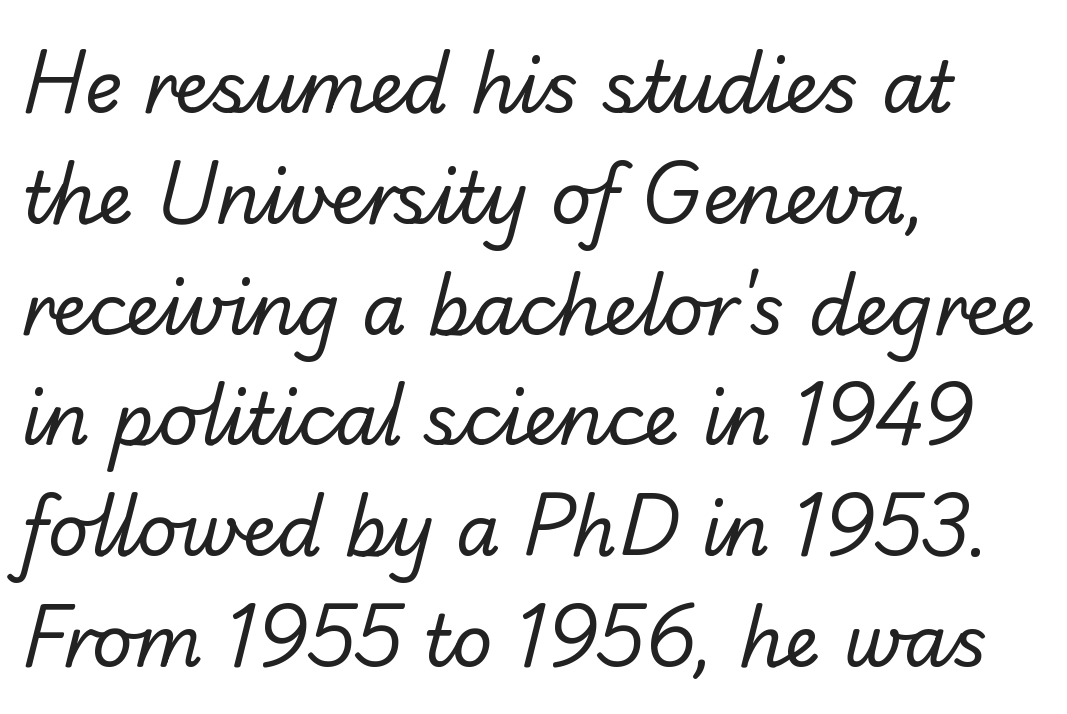
The image shows 71 px regular-weight sans-serif type; set left-aligned, normal line spacing (1.56x), normal letter spacing, not underlined; low stroke contrast and a small x-height.
